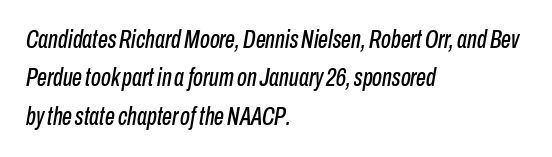
{"italic": "yes", "lean": "right", "slant_degrees": 10, "underline": "no", "align": "left", "line_spacing": "normal", "line_spacing_ratio": 1.54, "letter_spacing": "normal", "letter_spacing_em": 0.0, "glyph_px": 25}
